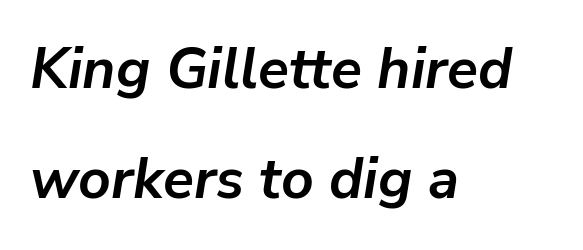
The image shows 57 px semibold type, italic (leaning right); set left-aligned, loose line spacing (1.93x), normal letter spacing, not underlined; low stroke contrast and a medium x-height.
